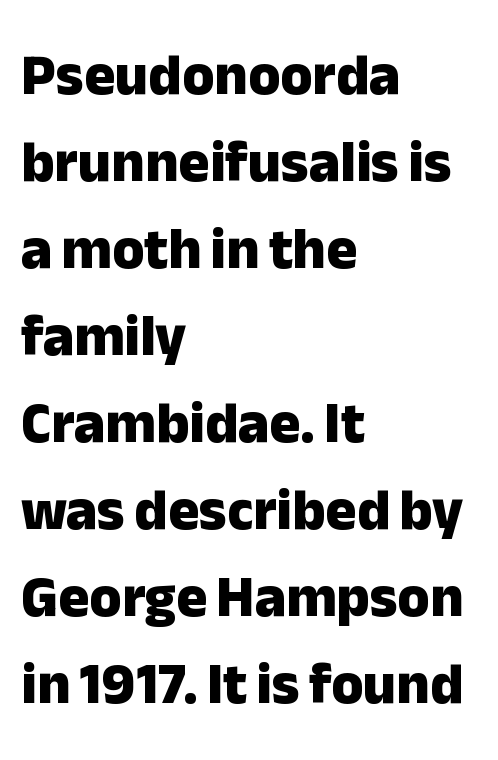
The rendering uses natural spacing where letterforms have individual widths. Every row of glyphs begins at an identical x-position on the left. Between one letter and the next there's only the usual sliver of space. The specimen reads as upright at a glance.
